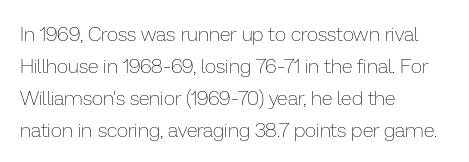
Q: Is the text bold? A: No.
Q: Is the text italic (slanted)? A: No, it is upright.
Q: Is the text underlined? A: No.
Q: How is the paragraph aligned? A: Left-aligned.
Q: Is the spacing between letters normal or unusually wide? A: Normal.
Q: Is the spacing between lines tight, normal or loose? A: Normal.
